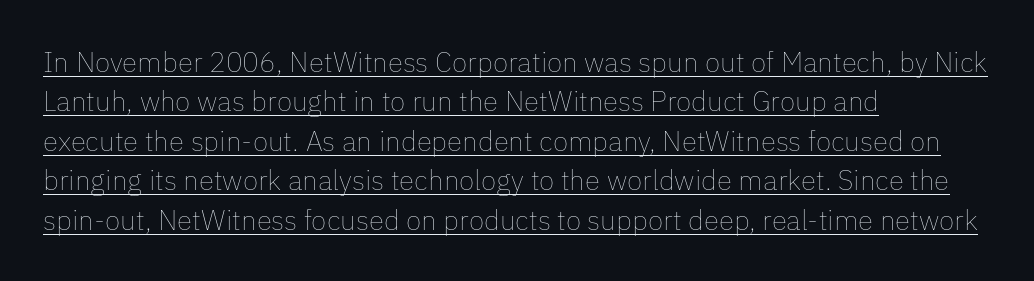
{"italic": "no", "bold": "no", "weight": "thin", "width": "normal", "stroke_contrast": "low", "x_height": "medium", "monospaced": "no", "underline": "yes", "align": "left", "line_spacing": "normal", "line_spacing_ratio": 1.41, "letter_spacing": "normal", "letter_spacing_em": 0.0, "glyph_px": 28}
